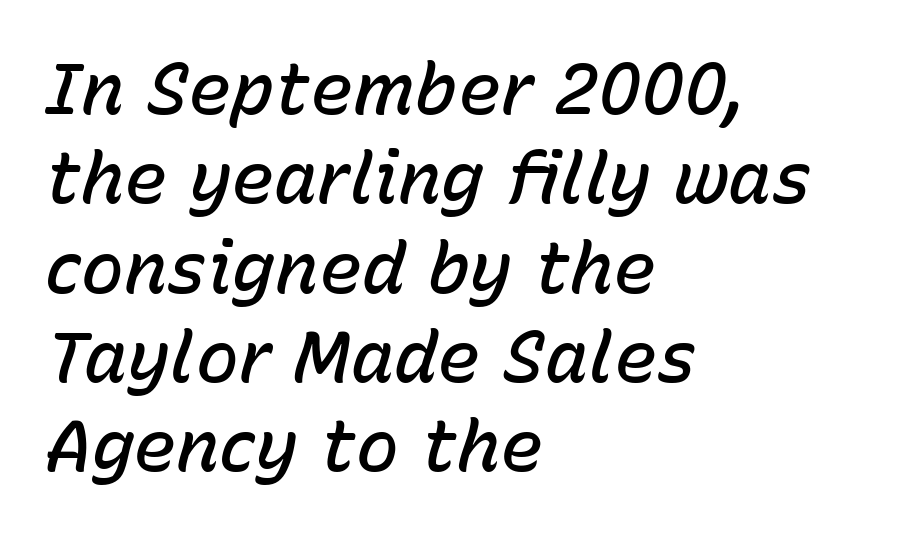
Underline: absent. The face used here is rendered with its standard letterfit. Every row of glyphs begins at an identical x-position on the left. In terms of posture, this sample is oblique. The face used here is proportionally spaced, like ordinary book or web type.
